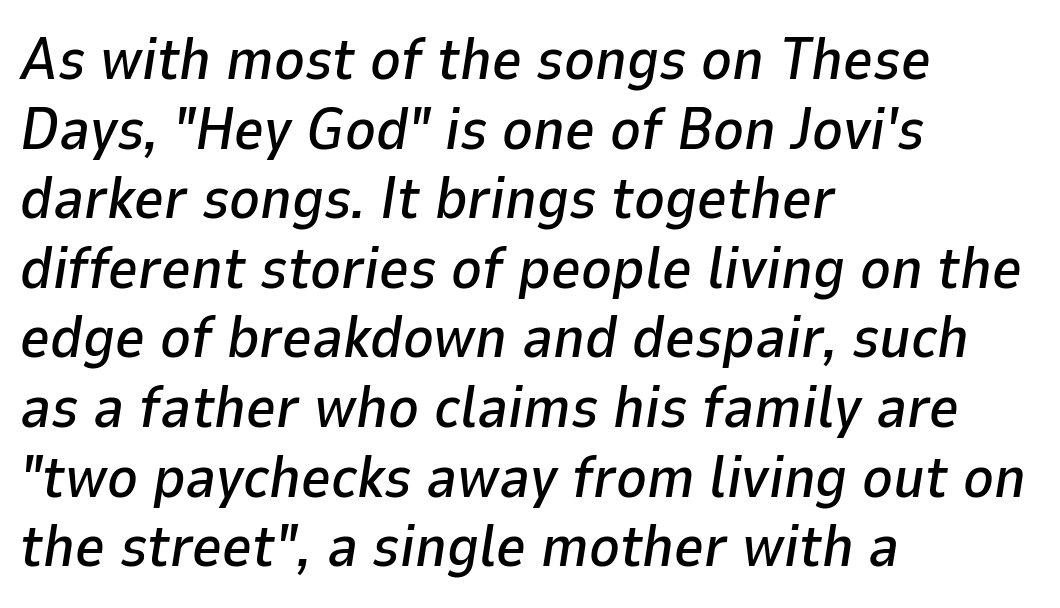
The image shows 58 px text type, italic (leaning right); set left-aligned, line spacing 1.2x, normal letter spacing, not underlined; low stroke contrast and a medium x-height.
